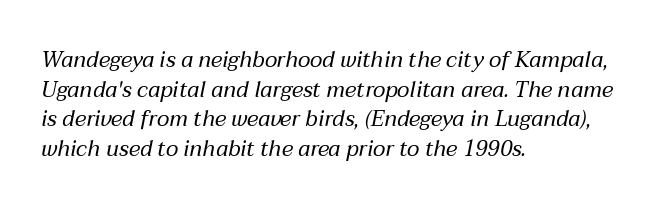
{"italic": "yes", "lean": "right", "slant_degrees": 12, "bold": "no", "underline": "no", "align": "left", "line_spacing": "normal", "line_spacing_ratio": 1.35, "letter_spacing": "normal", "letter_spacing_em": 0.0, "glyph_px": 22}
